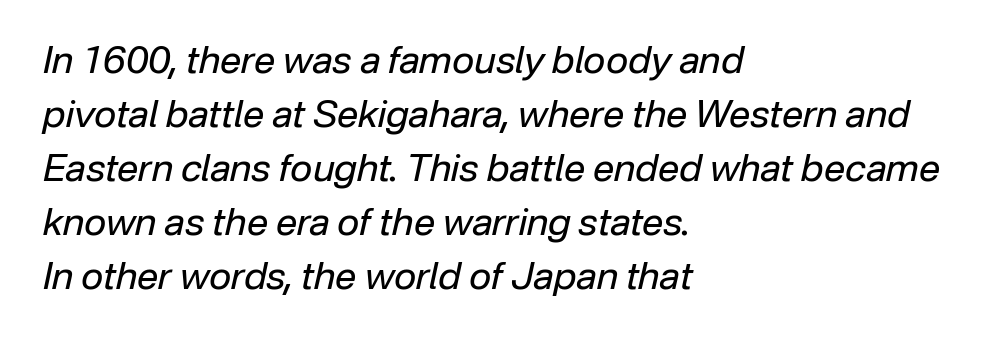
{"italic": "yes", "lean": "right", "slant_degrees": 12, "bold": "no", "weight": "regular", "width": "normal", "stroke_contrast": "low", "x_height": "medium", "monospaced": "no", "underline": "no", "align": "left", "line_spacing": "normal", "line_spacing_ratio": 1.42, "letter_spacing": "normal", "letter_spacing_em": 0.0, "glyph_px": 38}
